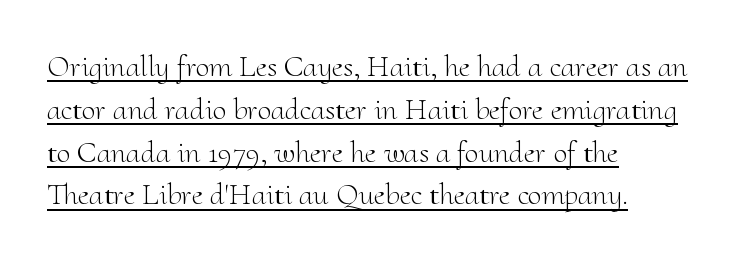
The image shows 31 px light serif type, upright; set left-aligned, normal line spacing (1.38x), normal letter spacing, underlined; medium stroke contrast and a small x-height.
